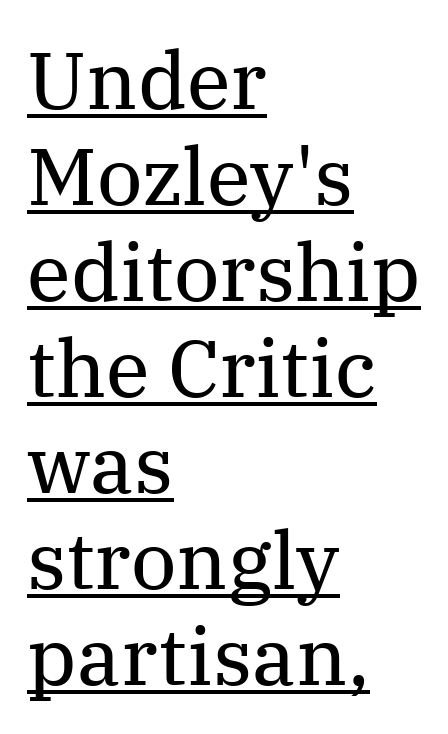
On a weight scale, this lands at 450 or below. Note: serifs present on the glyphs. There is no visible air inserted between adjacent glyphs. Varying glyph widths throughout — classic text-font behaviour. The type sits square on the baseline with zero lean.
